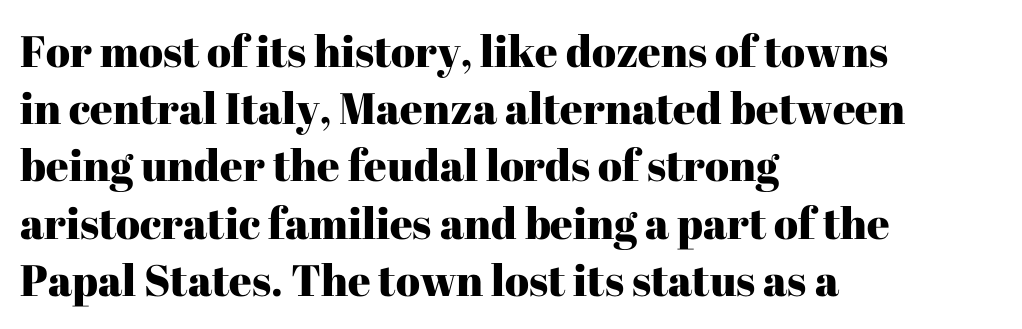
The image shows 44 px serif type, upright; set left-aligned, normal line spacing (1.3x), normal letter spacing, not underlined; high stroke contrast and a medium x-height.
